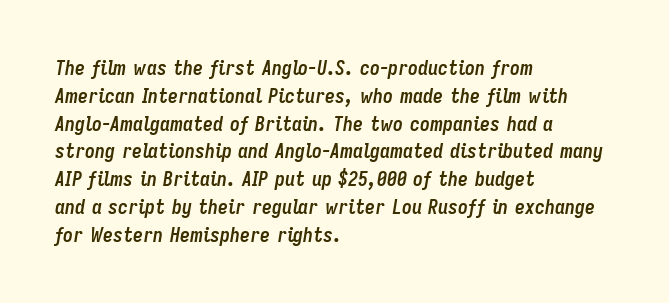
Q: Is the text bold? A: Yes.
Q: Is the text italic (slanted)? A: Yes, it leans right by about 9 degrees.
Q: Is the text underlined? A: No.
Q: How is the paragraph aligned? A: Left-aligned.
Q: Is the spacing between letters normal or unusually wide? A: Normal.
Q: Is the spacing between lines tight, normal or loose? A: Normal.
